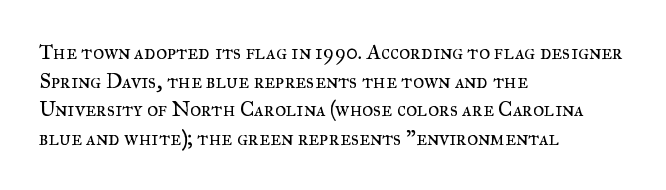
{"italic": "no", "bold": "no", "underline": "no", "align": "left", "line_spacing": "normal", "line_spacing_ratio": 1.36, "letter_spacing": "normal", "letter_spacing_em": 0.0, "glyph_px": 21}
